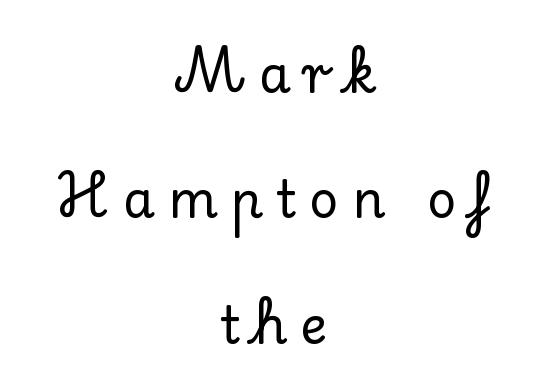
The rendering uses natural spacing where letterforms have individual widths. Descenders hang freely into open space. Reading down the block, each line starts at a different indent, mirrored at its end. Tracking value appears strongly positive — letters spread wide. Italic? Not at all — the glyphs are vertical.
